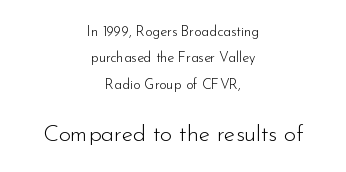
Q: Is the text bold? A: No.
Q: Is the text italic (slanted)? A: No, it is upright.
Q: Is the text underlined? A: No.
Q: How is the paragraph aligned? A: Centered.
Q: Is the spacing between letters normal or unusually wide? A: Normal.
Q: Which block of text is set in a larger size, the first (top) or the second (bottom)? A: The second (bottom) one.
